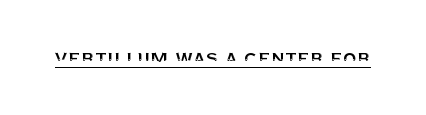
{"italic": "no", "underline": "yes", "letter_spacing": "normal", "letter_spacing_em": 0.0, "glyph_px": 22}
